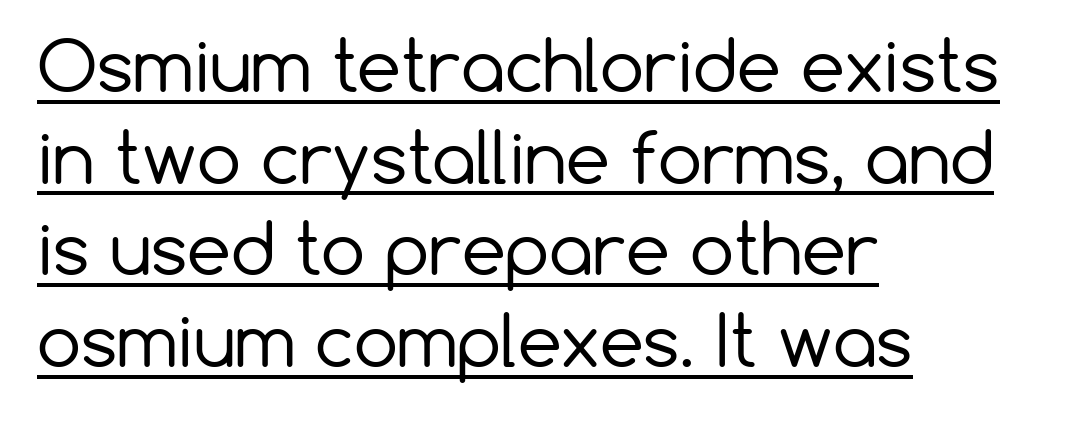
The image shows 70 px regular-weight sans-serif type, upright; set left-aligned, normal line spacing (1.31x), normal letter spacing, underlined; low stroke contrast and a medium x-height.
